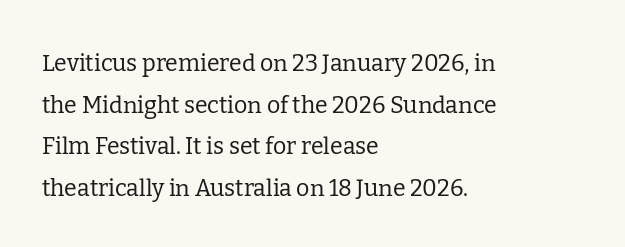
Q: Is the text bold? A: No.
Q: Is the text italic (slanted)? A: No, it is upright.
Q: Is the text underlined? A: No.
Q: How is the paragraph aligned? A: Left-aligned.
Q: Is the spacing between letters normal or unusually wide? A: Normal.
